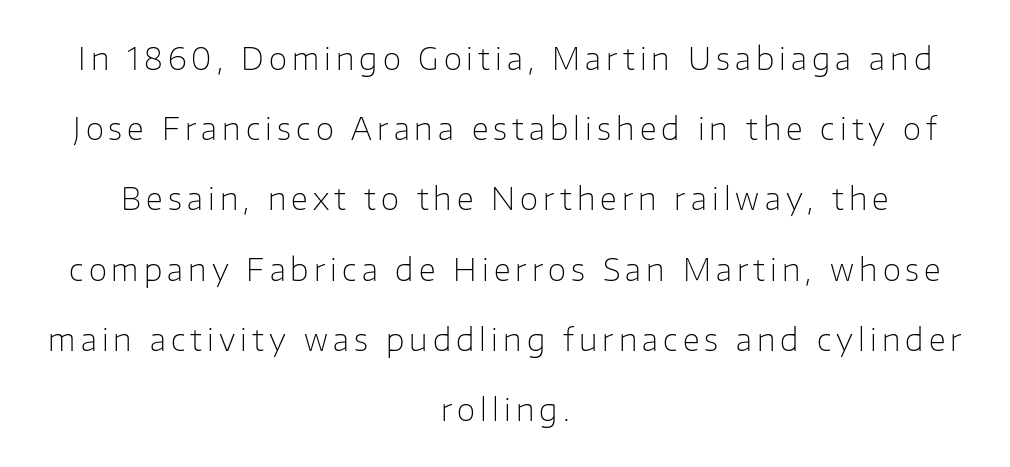
You could fit nearly another row in the gap between these rows. Tall strokes in this sample are plumb rather than angled. The gap between lines stays unmarked. These lines are rendered in a variable-pitch font. The font family rendered here belongs to the sans-serif group.
